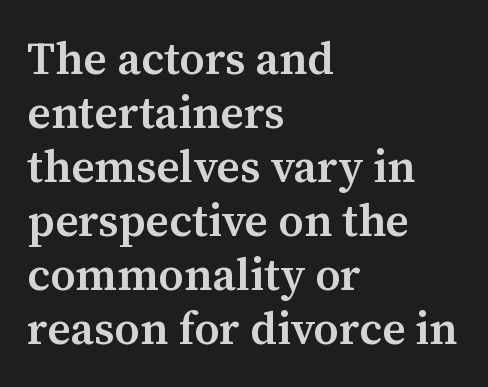
{"serif": "yes", "italic": "no", "bold": "semi", "weight": "semibold", "width": "normal", "stroke_contrast": "medium", "x_height": "medium", "monospaced": "no", "underline": "no", "align": "left", "line_spacing_ratio": 1.2, "letter_spacing": "normal", "letter_spacing_em": 0.0, "glyph_px": 45}
